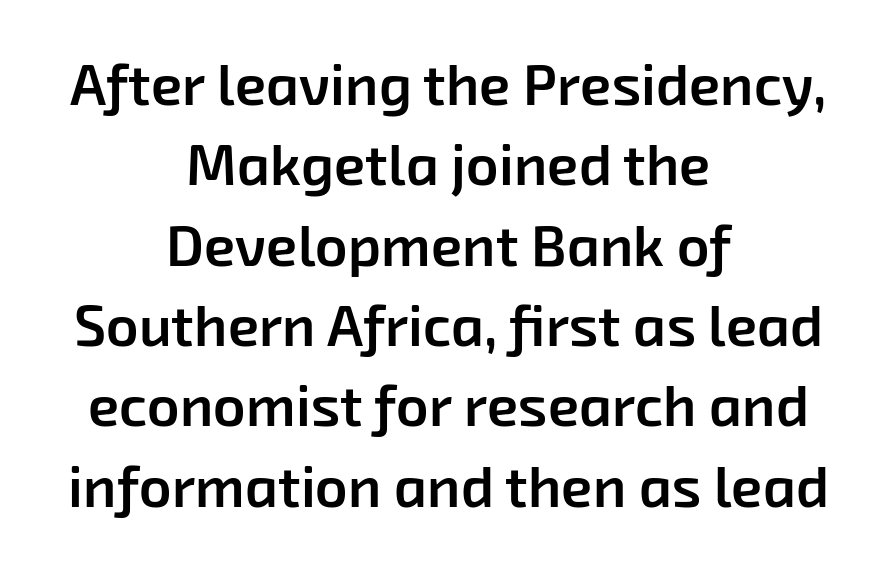
Honestly, there is no underline to notice here at all. Regarding serifs, this sample does without them. This sample has the flowing, uneven cadence of proportional lettering. The letters are semibold — heavier than regular but short of a full bold. The line texture is even and compact thanks to regular tracking. Casual observation: everything's sitting right in the middle.
